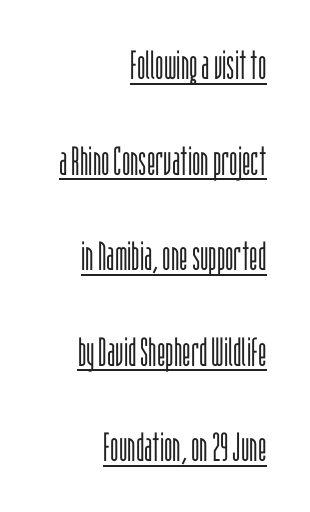
The image shows 40 px light, condensed sans-serif type, upright; set right-aligned, loose line spacing (2.39x), normal letter spacing, underlined; low stroke contrast and a large x-height.
